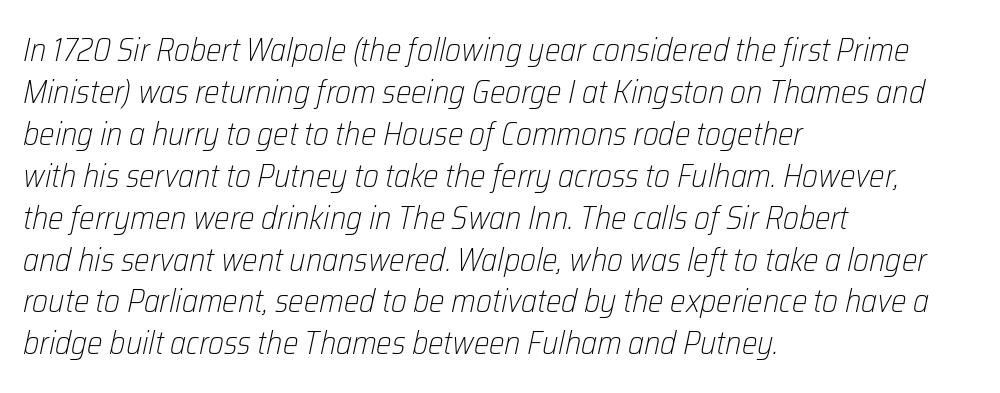
Q: Is the text bold? A: No.
Q: Is the text italic (slanted)? A: Yes, it leans right by about 12 degrees.
Q: Is the text underlined? A: No.
Q: How is the paragraph aligned? A: Left-aligned.
Q: Is the spacing between letters normal or unusually wide? A: Normal.
Q: Is the spacing between lines tight, normal or loose? A: Normal.
Q: Width (condensed, normal, or wide)? A: Condensed.
Q: Stroke contrast? A: Low.
Q: x-height? A: Medium.
Q: Monospaced? A: No.
